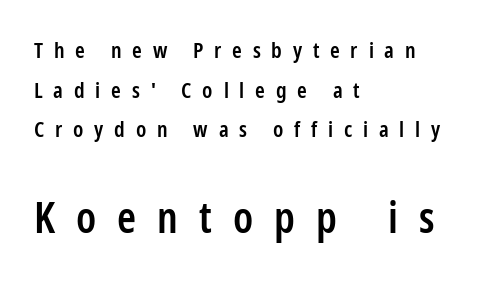
Q: Is the text bold? A: Semi-bold.
Q: Is the text italic (slanted)? A: No, it is upright.
Q: Is the typeface a serif or a sans-serif typeface? A: Sans-serif.
Q: Is the text underlined? A: No.
Q: How is the paragraph aligned? A: Left-aligned.
Q: Is the spacing between letters normal or unusually wide? A: Unusually wide.
Q: Which block of text is set in a larger size, the first (top) or the second (bottom)? A: The second (bottom) one.
Q: Width (condensed, normal, or wide)? A: Condensed.
Q: Stroke contrast? A: Low.
Q: x-height? A: Medium.
Q: Monospaced? A: No.
